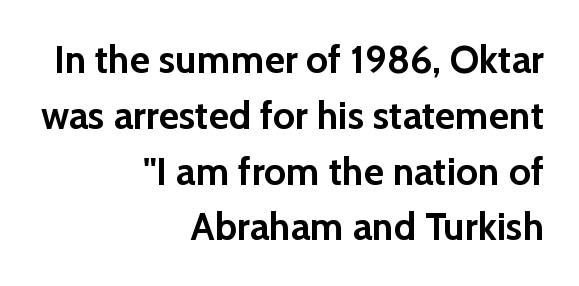
{"serif": "no", "italic": "no", "bold": "yes", "weight": "semibold", "width": "normal", "stroke_contrast": "low", "x_height": "medium", "monospaced": "no", "underline": "no", "align": "right", "line_spacing": "normal", "line_spacing_ratio": 1.43, "letter_spacing": "normal", "letter_spacing_em": 0.0, "glyph_px": 39}
